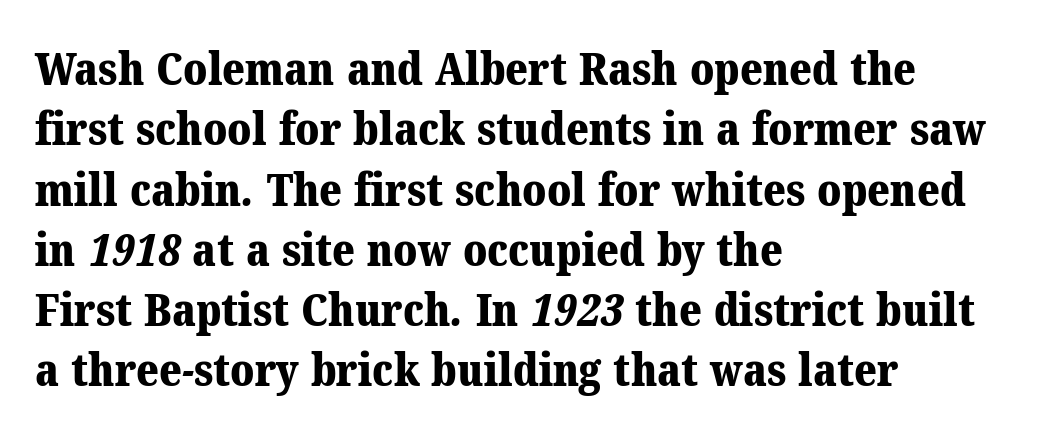
{"serif": "yes", "bold": "yes", "weight": "bold", "width": "normal", "stroke_contrast": "medium", "x_height": "medium", "monospaced": "no", "underline": "no", "align": "left", "line_spacing": "normal", "line_spacing_ratio": 1.31, "letter_spacing": "normal", "letter_spacing_em": 0.0, "glyph_px": 46}
